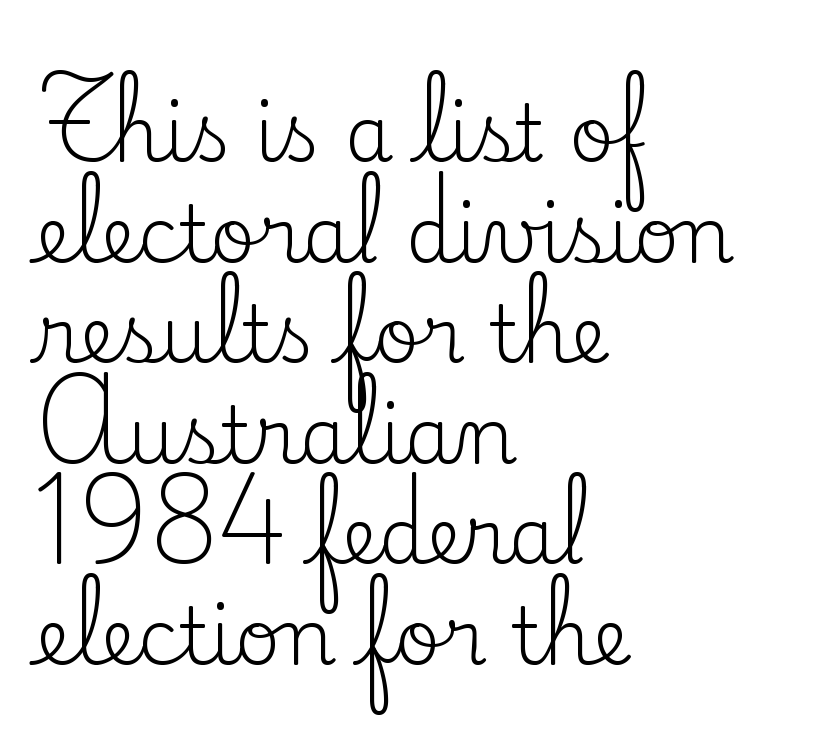
{"italic": "no", "bold": "no", "weight": "regular", "width": "normal", "stroke_contrast": "low", "x_height": "small", "monospaced": "no", "underline": "no", "align": "left", "line_spacing": "normal", "line_spacing_ratio": 1.29, "letter_spacing": "normal", "letter_spacing_em": 0.0, "glyph_px": 78}
